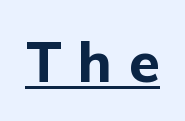
The image shows 56 px bold sans-serif type, upright; set unusually wide letter spacing (+0.3 em), underlined; low stroke contrast and a medium x-height.
